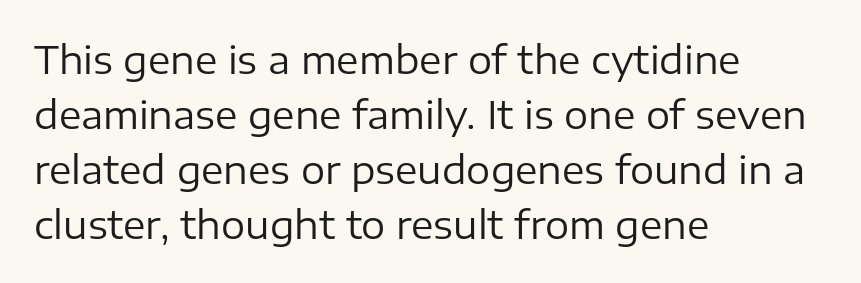
The image shows 38 px regular-weight sans-serif type, upright; set left-aligned, normal line spacing (1.45x), normal letter spacing, not underlined; low stroke contrast and a medium x-height.
